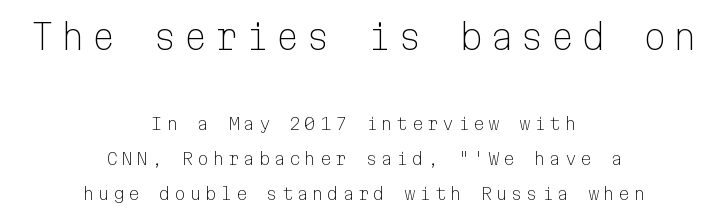
The image shows 34 px light sans-serif type, upright, monospaced; set centered, loose line spacing (2.06x), unusually wide letter spacing (+0.2 em), not underlined; the first (top) block is 2.0x larger; low stroke contrast and a medium x-height.
